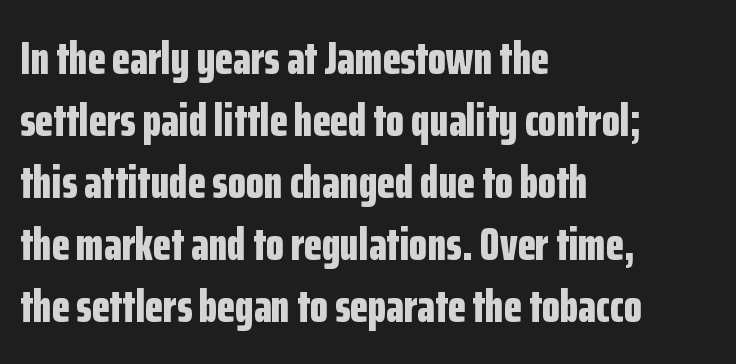
Q: Is the text bold? A: Yes.
Q: Is the text italic (slanted)? A: No, it is upright.
Q: Is the typeface a serif or a sans-serif typeface? A: Sans-serif.
Q: Is the text underlined? A: No.
Q: How is the paragraph aligned? A: Left-aligned.
Q: Is the spacing between letters normal or unusually wide? A: Normal.
Q: Is the spacing between lines tight, normal or loose? A: Normal.
Q: Width (condensed, normal, or wide)? A: Condensed.
Q: Stroke contrast? A: Low.
Q: x-height? A: Medium.
Q: Monospaced? A: No.
